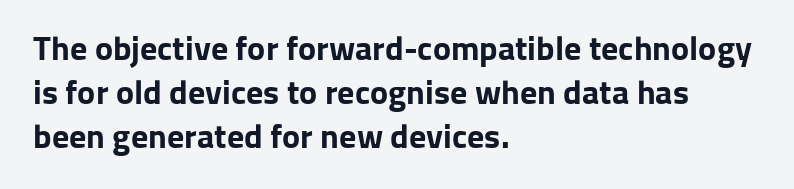
The lettering holds an erect, upright posture throughout. Typesetter's note: full bold, strokes at maximum text heaviness. A student would call this left alignment; a typographer would say flush left, rag right. Do the characters align in a grid? No, the font is proportional. Students, observe: this is what conventionally led text looks like.
